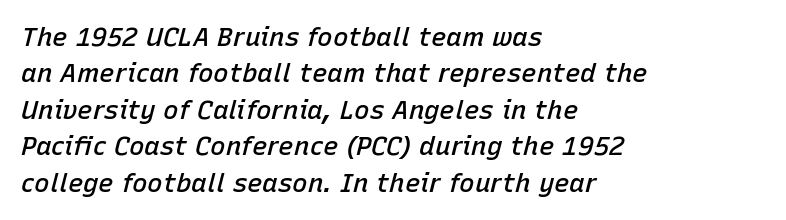
Q: Is the text bold? A: Semi-bold.
Q: Is the text italic (slanted)? A: Yes, it leans right by about 15 degrees.
Q: Is the text underlined? A: No.
Q: How is the paragraph aligned? A: Left-aligned.
Q: Is the spacing between letters normal or unusually wide? A: Normal.
Q: Is the spacing between lines tight, normal or loose? A: Normal.
